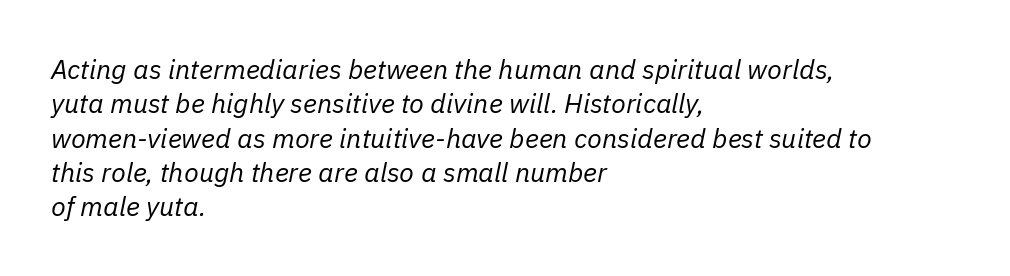
The image shows 27 px text type, italic (leaning right); set left-aligned, normal line spacing (1.27x), normal letter spacing, not underlined.
